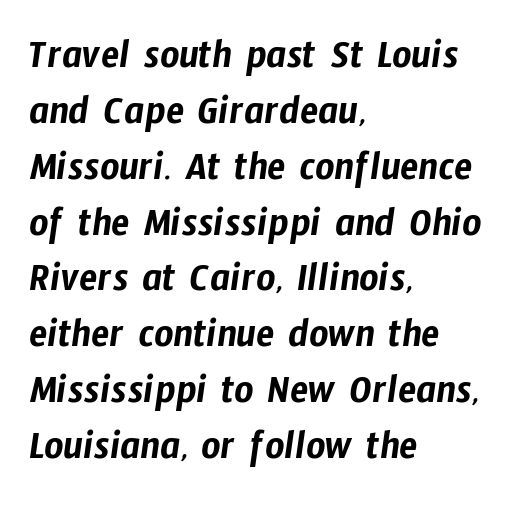
The image shows 42 px condensed sans-serif type; set left-aligned, normal line spacing (1.33x), normal letter spacing, not underlined; low stroke contrast and a medium x-height.
